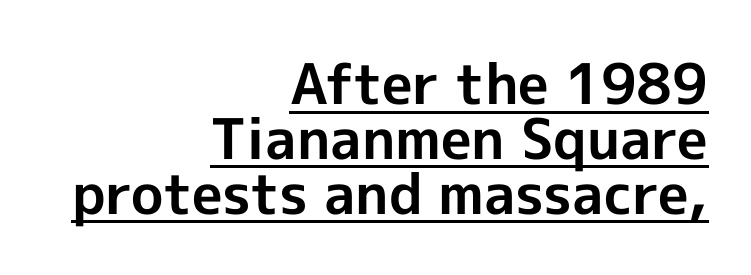
{"serif": "no", "italic": "no", "bold": "yes", "weight": "bold", "width": "normal", "x_height": "medium", "monospaced": "no", "underline": "yes", "align": "right", "line_spacing": "tight", "line_spacing_ratio": 0.98, "letter_spacing": "normal", "letter_spacing_em": 0.0, "glyph_px": 56}
